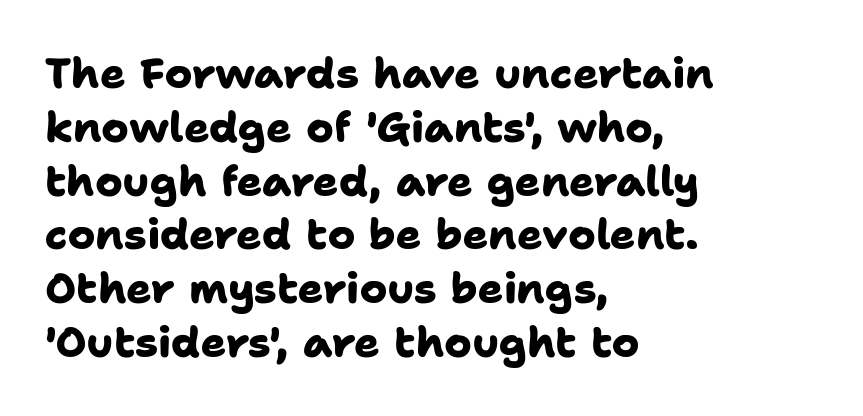
Q: Is the text bold? A: Yes.
Q: Is the typeface a serif or a sans-serif typeface? A: Sans-serif.
Q: Is the text underlined? A: No.
Q: How is the paragraph aligned? A: Left-aligned.
Q: Is the spacing between letters normal or unusually wide? A: Normal.
Q: Is the spacing between lines tight, normal or loose? A: Normal.
Q: Width (condensed, normal, or wide)? A: Normal.
Q: Stroke contrast? A: Low.
Q: x-height? A: Medium.
Q: Monospaced? A: No.
